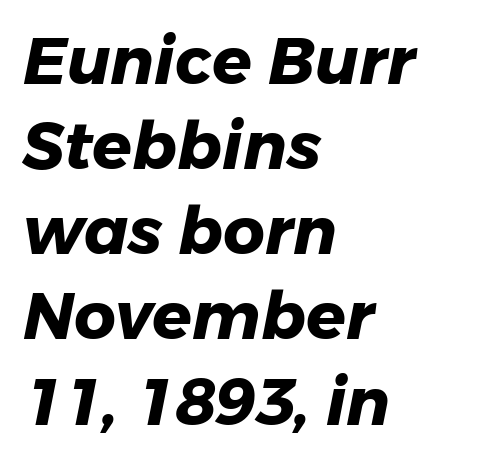
This block has exactly the height ordinary leading produces. The font family rendered here belongs to the sans-serif group. Thick stems and heavy bowls — unmistakably bold. These lines are rendered in a variable-pitch font. Where is the straight margin? On the left. Glance below the letters and you will spot only blank space.
